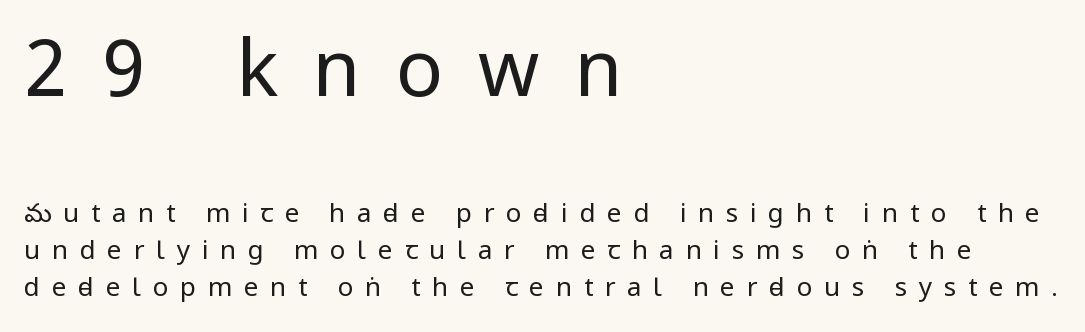
The image shows 78 px regular-weight, condensed sans-serif type, upright; set left-aligned, normal line spacing (1.43x), unusually wide letter spacing (+0.45 em), not underlined; the first (top) block is 3.0x larger; low stroke contrast and a large x-height.
